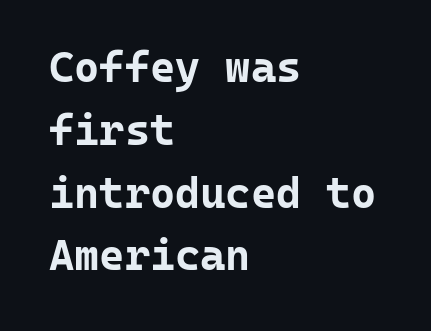
The image shows 43 px bold sans-serif type, upright, monospaced; set left-aligned, normal line spacing (1.46x), normal letter spacing, not underlined; low stroke contrast and a medium x-height.
